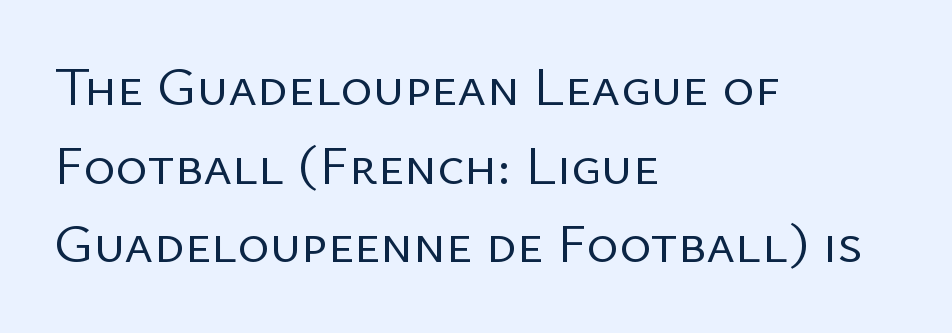
{"serif": "no", "italic": "no", "bold": "no", "weight": "regular", "width": "normal", "stroke_contrast": "low", "x_height": "medium", "monospaced": "no", "underline": "no", "align": "left", "line_spacing": "normal", "line_spacing_ratio": 1.43, "letter_spacing": "normal", "letter_spacing_em": 0.0, "glyph_px": 55}
